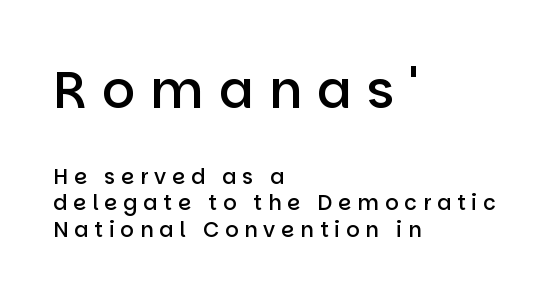
{"serif": "no", "italic": "no", "bold": "semi", "weight": "semibold", "width": "normal", "stroke_contrast": "low", "x_height": "large", "monospaced": "no", "underline": "no", "align": "left", "line_spacing": "normal", "line_spacing_ratio": 1.27, "letter_spacing": "wide", "letter_spacing_em": 0.28, "larger_block": "first", "size_ratio": 2.48, "glyph_px": 52}
